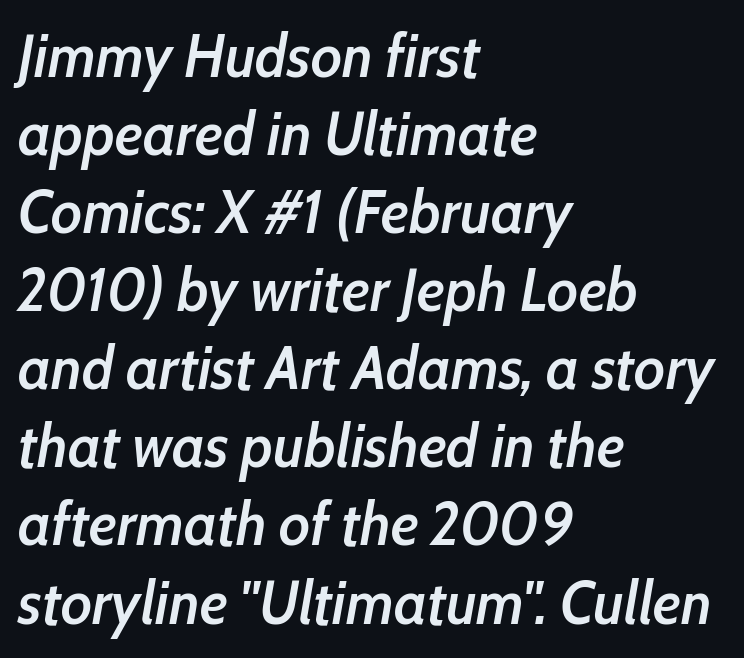
Successive baselines arrive at the customary interval. Every row of glyphs begins at an identical x-position on the left. Letter spacing: default. Spacing verdict: proportional, widths tailored to each character. Has an underline been added? It has not.
